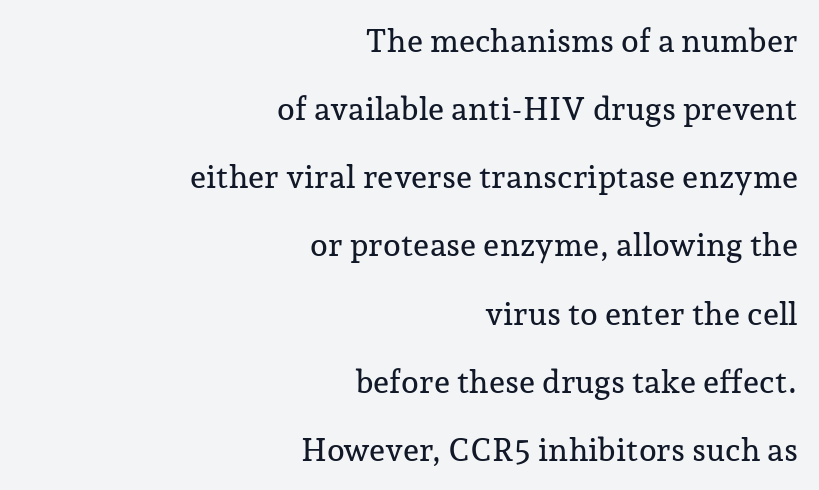
These lines are set flush right with a ragged left edge. Note the varied advance widths — an 'i' is clearly narrower than an 'm'. Ascenders rise straight up at ninety degrees. Unmarked baselines from the first word to the last. Compared with typical body copy, the letter spacing here is the same. Old-style or modern, the face here clearly has serifs.
